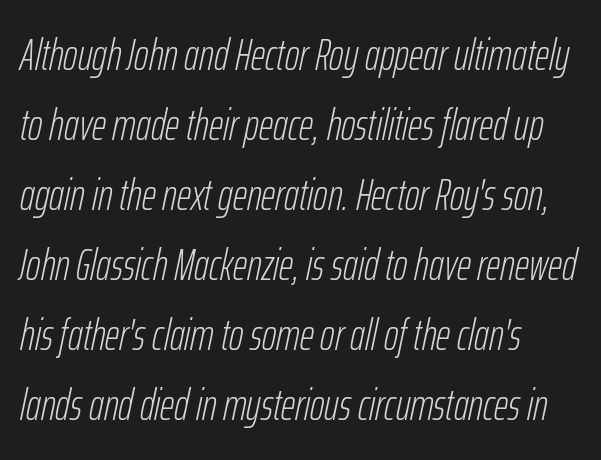
The image shows 44 px light, condensed type, italic (leaning right); set left-aligned, normal line spacing (1.59x), normal letter spacing, not underlined; low stroke contrast and a medium x-height.
